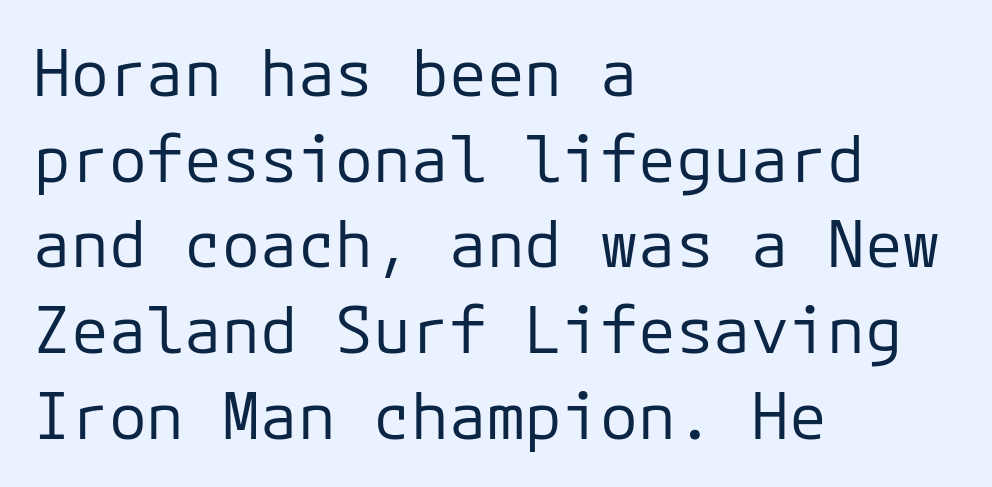
Spacing between characters is what you'd get straight out of the box. In terms of posture, this sample is upright. One glance says typical: line gaps are just what's usual. Weight: in the light-to-regular range. Line starts are locked; line ends wander.
